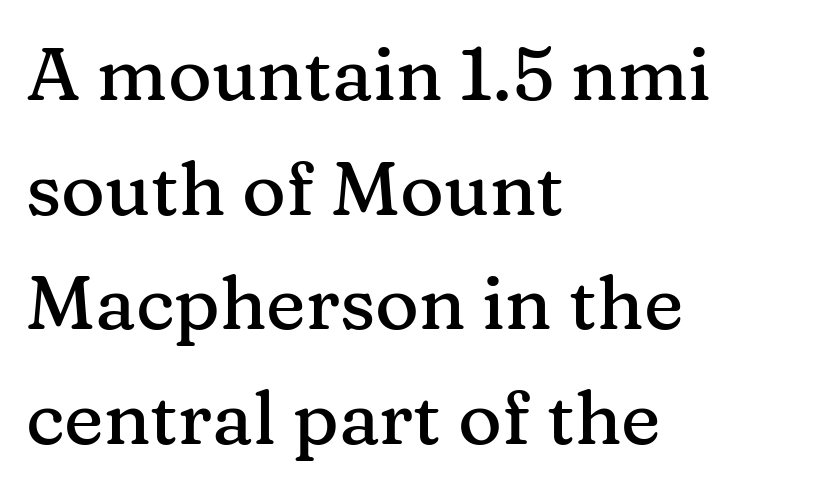
Q: Is the text italic (slanted)? A: No, it is upright.
Q: Is the typeface a serif or a sans-serif typeface? A: Serif.
Q: Is the text underlined? A: No.
Q: How is the paragraph aligned? A: Left-aligned.
Q: Is the spacing between letters normal or unusually wide? A: Normal.
Q: Is the spacing between lines tight, normal or loose? A: Normal.
Q: Width (condensed, normal, or wide)? A: Normal.
Q: Stroke contrast? A: Medium.
Q: x-height? A: Medium.
Q: Monospaced? A: No.
